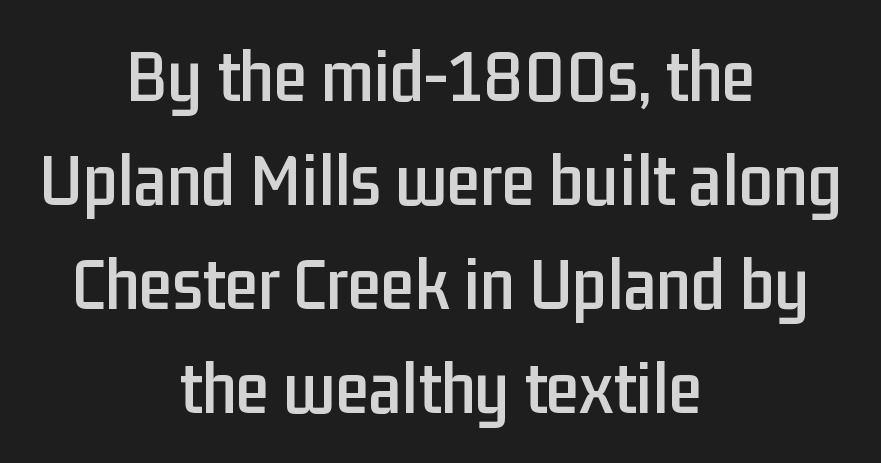
The image shows 76 px condensed sans-serif type, upright; set centered, normal line spacing (1.37x), normal letter spacing, not underlined; low stroke contrast and a medium x-height.
